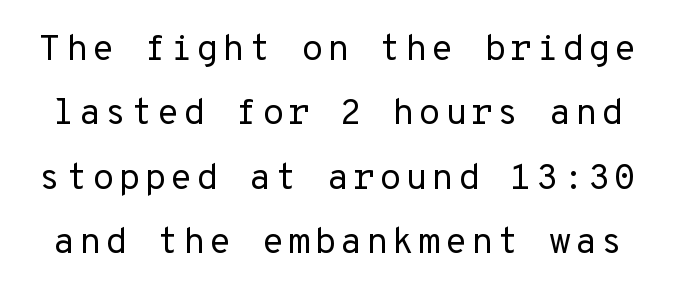
{"serif": "no", "italic": "no", "bold": "no", "weight": "regular", "width": "normal", "stroke_contrast": "low", "x_height": "medium", "monospaced": "yes", "underline": "no", "line_spacing_ratio": 1.79, "glyph_px": 36}
